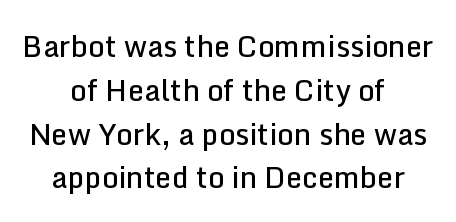
{"serif": "no", "italic": "no", "bold": "semi", "weight": "semibold", "width": "normal", "stroke_contrast": "low", "x_height": "medium", "monospaced": "no", "underline": "no", "align": "center", "line_spacing": "normal", "line_spacing_ratio": 1.51, "letter_spacing": "normal", "letter_spacing_em": 0.0, "glyph_px": 29}
